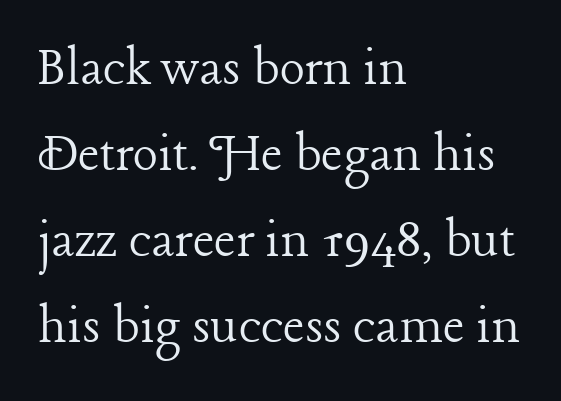
Weight class: somewhere from thin through regular. Letters rest on an invisible, unmarked baseline. Does the leading feel generous? No, just average. Every row of glyphs begins at an identical x-position on the left.
